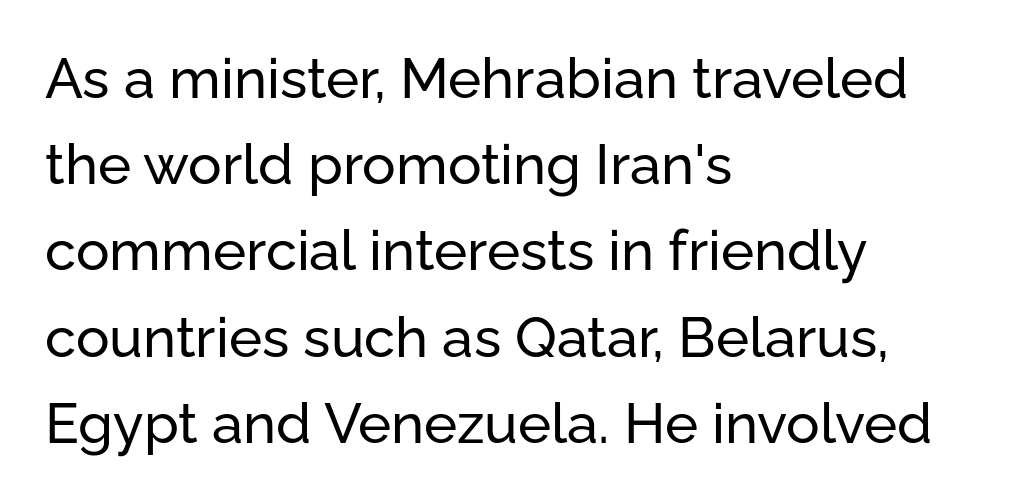
Q: Is the text italic (slanted)? A: No, it is upright.
Q: Is the typeface a serif or a sans-serif typeface? A: Sans-serif.
Q: Is the text underlined? A: No.
Q: How is the paragraph aligned? A: Left-aligned.
Q: Is the spacing between letters normal or unusually wide? A: Normal.
Q: Is the spacing between lines tight, normal or loose? A: Normal.
Q: Width (condensed, normal, or wide)? A: Normal.
Q: Stroke contrast? A: Low.
Q: x-height? A: Medium.
Q: Monospaced? A: No.
